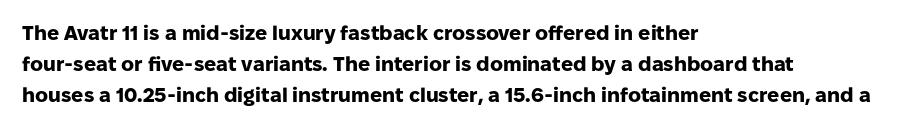
Q: Is the text bold? A: Yes.
Q: Is the text italic (slanted)? A: No, it is upright.
Q: Is the text underlined? A: No.
Q: How is the paragraph aligned? A: Left-aligned.
Q: Is the spacing between letters normal or unusually wide? A: Normal.
Q: Is the spacing between lines tight, normal or loose? A: Normal.
